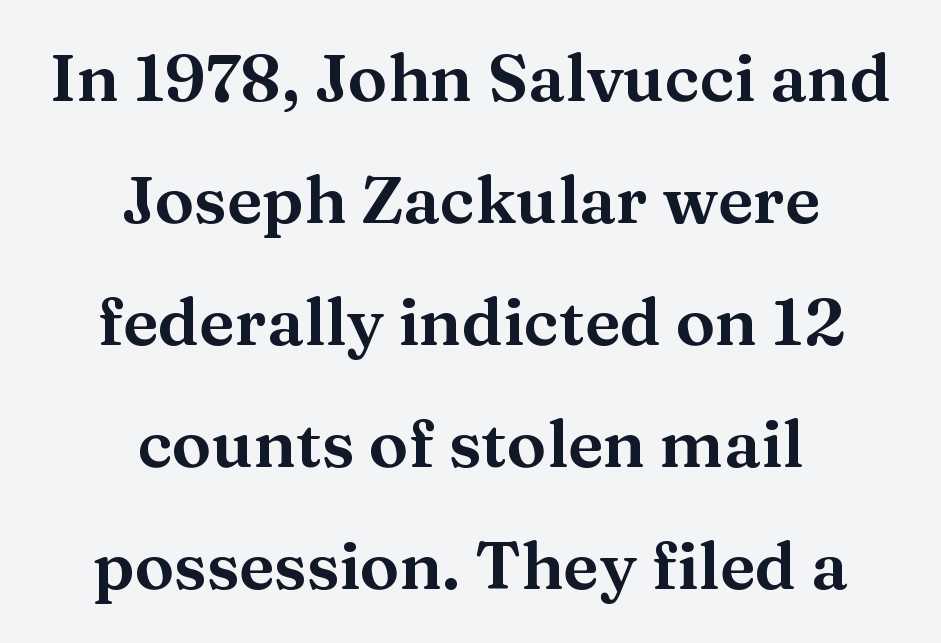
{"serif": "yes", "italic": "no", "width": "wide", "stroke_contrast": "medium", "x_height": "medium", "monospaced": "no", "underline": "no", "align": "center", "line_spacing_ratio": 1.85, "letter_spacing": "normal", "letter_spacing_em": 0.0, "glyph_px": 66}
